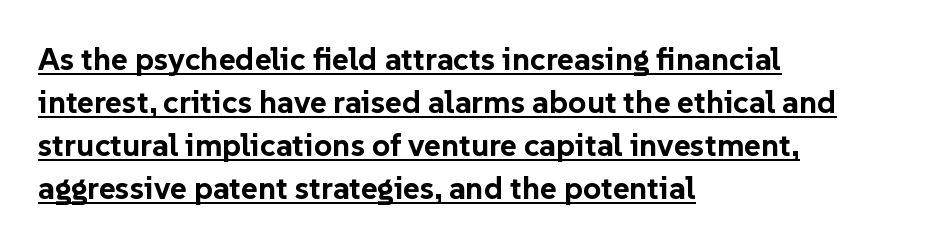
Note: no serifs on the glyphs. Typesetter's note: full bold, strokes at maximum text heaviness. Compared with a centered layout, this one pins lines to the left instead. Decoration check: the copy is underlined. Posture: vertical.
